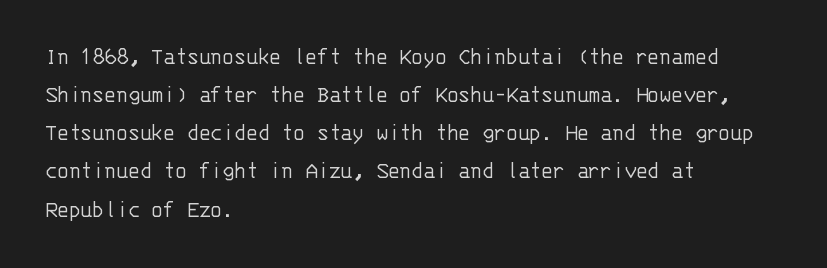
Q: Is the text bold? A: No.
Q: Is the text italic (slanted)? A: No, it is upright.
Q: Is the text underlined? A: No.
Q: How is the paragraph aligned? A: Left-aligned.
Q: Is the spacing between letters normal or unusually wide? A: Normal.
Q: Is the spacing between lines tight, normal or loose? A: Normal.
